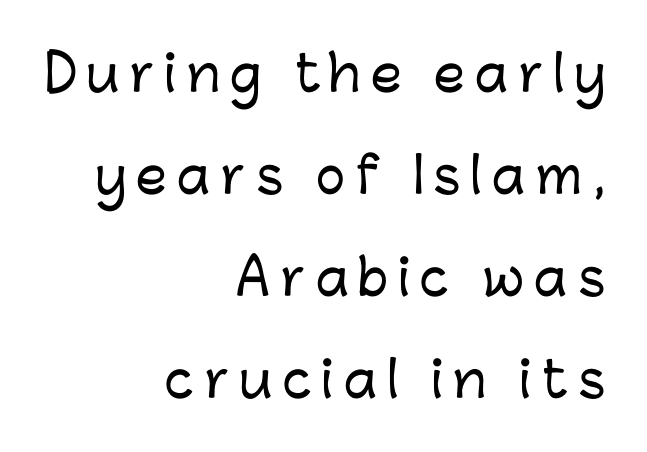
Q: Is the text italic (slanted)? A: No, it is upright.
Q: Is the typeface a serif or a sans-serif typeface? A: Sans-serif.
Q: Is the text underlined? A: No.
Q: How is the paragraph aligned? A: Right-aligned.
Q: Is the spacing between letters normal or unusually wide? A: Unusually wide.
Q: Is the spacing between lines tight, normal or loose? A: Loose.
Q: Width (condensed, normal, or wide)? A: Normal.
Q: Stroke contrast? A: Low.
Q: x-height? A: Medium.
Q: Monospaced? A: No.
